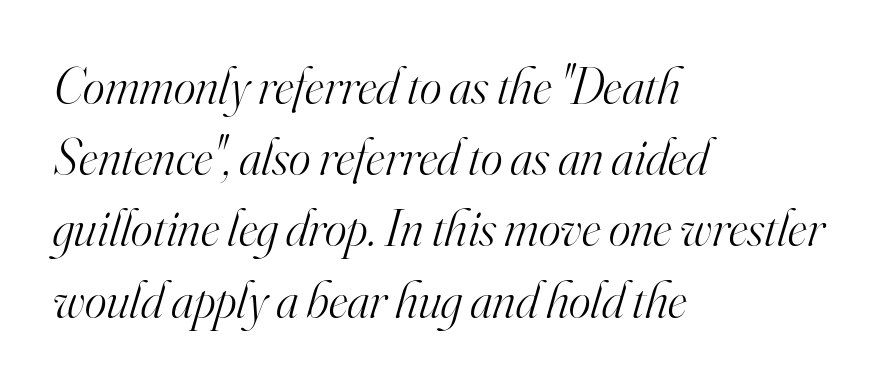
The image shows 52 px light serif type, italic (leaning right); set left-aligned, normal line spacing (1.37x), normal letter spacing, not underlined; high stroke contrast and a small x-height.
